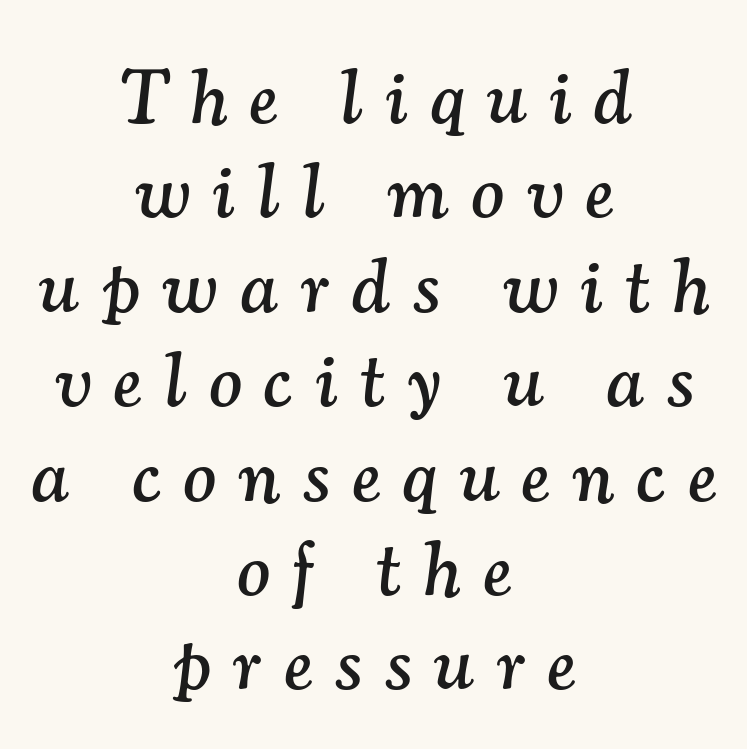
Italic? Definitely — the glyphs are oblique. A serif font was chosen for this passage. Caption: expanded tracking, letters set apart. The paragraph has two soft edges and a firm central axis. The letters advance in unequal steps, a hallmark of proportional type.
